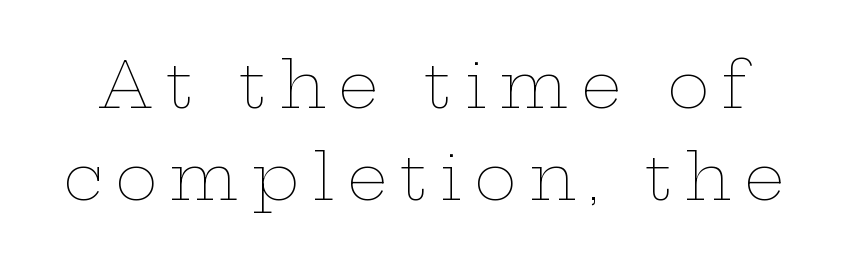
The image shows 64 px thin, wide type, upright; set normal line spacing (1.43x), unusually wide letter spacing (+0.2 em), not underlined; low stroke contrast and a medium x-height.
